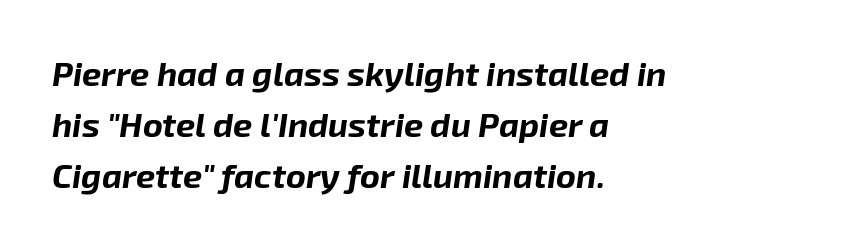
Italic? Definitely — the glyphs are oblique. A normal amount of white space separates one row of letters from the next. Line starts are locked; line ends wander. As a designer I'd log this as weight 700, bold. Do the characters align in a grid? No, the font is proportional.
